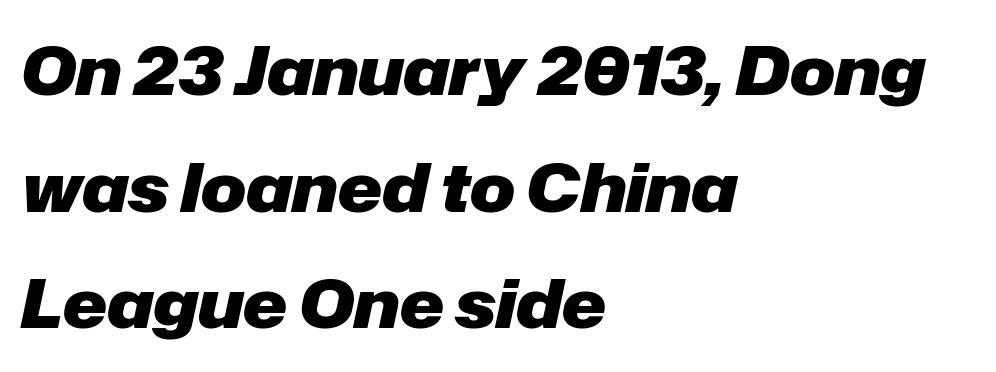
Look at the stroke-to-counter ratio: heavy, a bold. Glyph-to-glyph distance matches everyday printed text. Quick note: italic. The text block is weighted toward the left margin, trailing off unevenly rightward.
